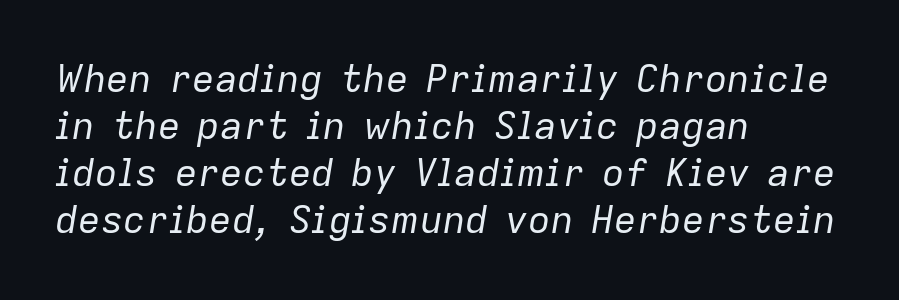
{"italic": "yes", "lean": "right", "slant_degrees": 9, "bold": "no", "weight": "regular", "width": "normal", "stroke_contrast": "low", "x_height": "medium", "monospaced": "no", "underline": "no", "align": "left", "line_spacing_ratio": 1.24, "letter_spacing": "normal", "letter_spacing_em": 0.0, "glyph_px": 38}
